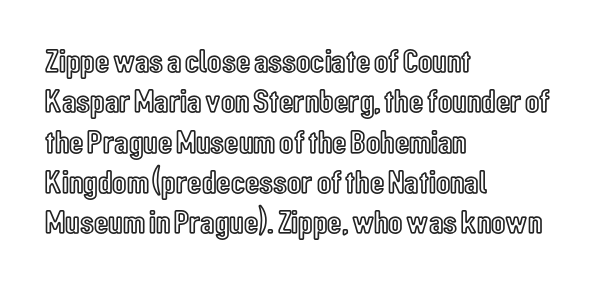
Varying glyph widths throughout — classic text-font behaviour. Any mark beneath the type? The region is blank. There is no visible air inserted between adjacent glyphs. Typeset ragged right — the left edge is the straight one.
